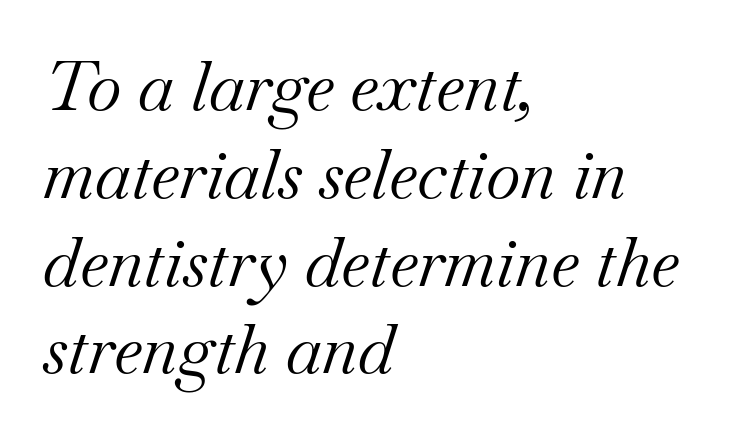
Q: Is the text bold? A: No.
Q: Is the text italic (slanted)? A: Yes, it leans right by about 18 degrees.
Q: Is the typeface a serif or a sans-serif typeface? A: Serif.
Q: Is the text underlined? A: No.
Q: How is the paragraph aligned? A: Left-aligned.
Q: Is the spacing between letters normal or unusually wide? A: Normal.
Q: Is the spacing between lines tight, normal or loose? A: Normal.
Q: Width (condensed, normal, or wide)? A: Normal.
Q: Stroke contrast? A: Medium.
Q: x-height? A: Small.
Q: Monospaced? A: No.
